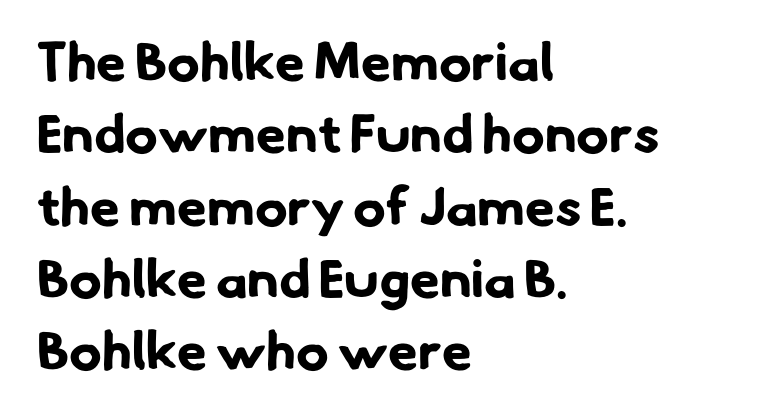
The image shows 54 px bold sans-serif type; set left-aligned, normal line spacing (1.34x), normal letter spacing, not underlined; low stroke contrast and a small x-height.
